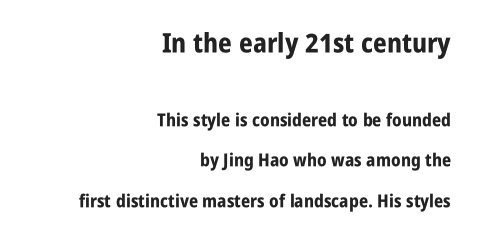
The face used here is rendered with its standard letterfit. The foot of each line stays bare and open. Reading top to bottom, the characters get smaller at the block break. If you drew a line through each stem, it would be perfectly vertical.
